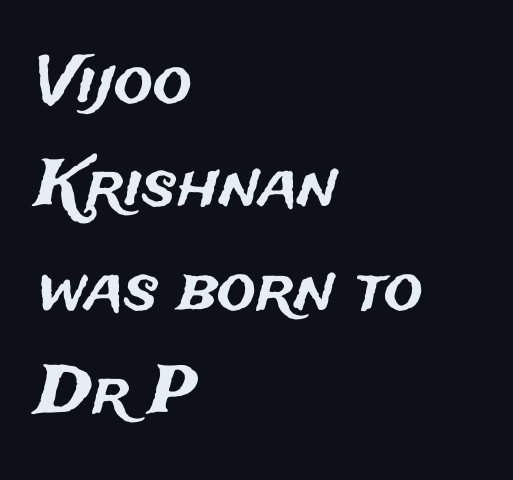
{"serif": "no", "width": "normal", "stroke_contrast": "medium", "x_height": "medium", "monospaced": "no", "underline": "no", "align": "left", "line_spacing": "normal", "line_spacing_ratio": 1.59, "letter_spacing": "normal", "letter_spacing_em": 0.0, "glyph_px": 65}
